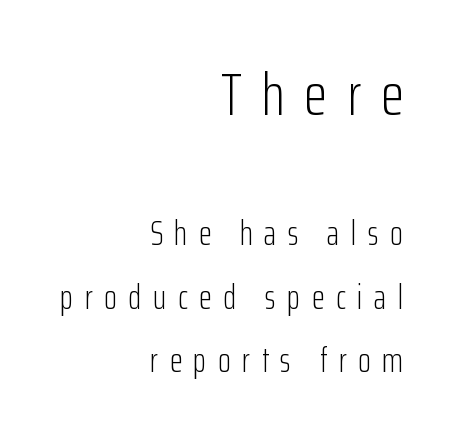
The image shows 60 px light, condensed sans-serif type, upright; set right-aligned, line spacing 1.87x, unusually wide letter spacing (+0.33 em), not underlined; the first (top) block is 1.76x larger; low stroke contrast and a medium x-height.
